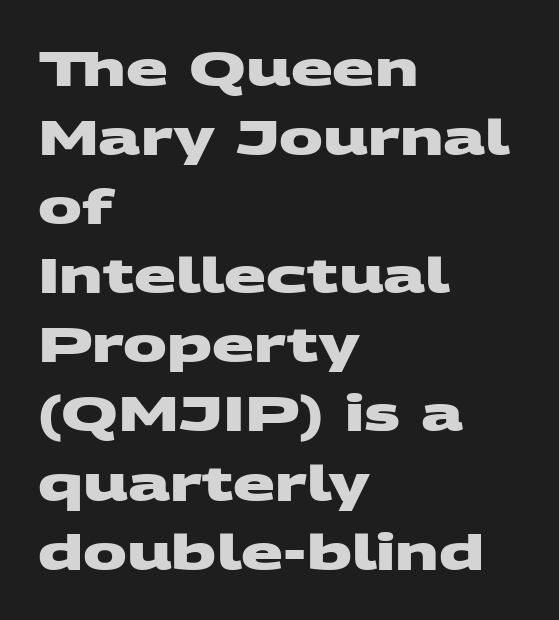
The image shows 49 px heavy, wide sans-serif type; set left-aligned, normal line spacing (1.41x), normal letter spacing, not underlined; medium stroke contrast and a large x-height.
